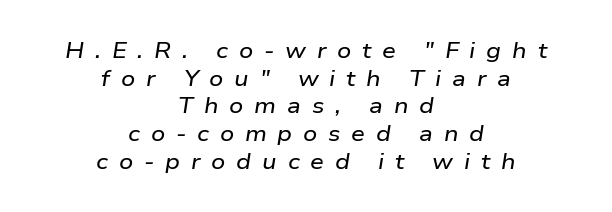
{"italic": "yes", "lean": "right", "slant_degrees": 9, "underline": "no", "align": "center", "line_spacing": "normal", "line_spacing_ratio": 1.26, "letter_spacing": "wide", "letter_spacing_em": 0.49, "glyph_px": 22}
